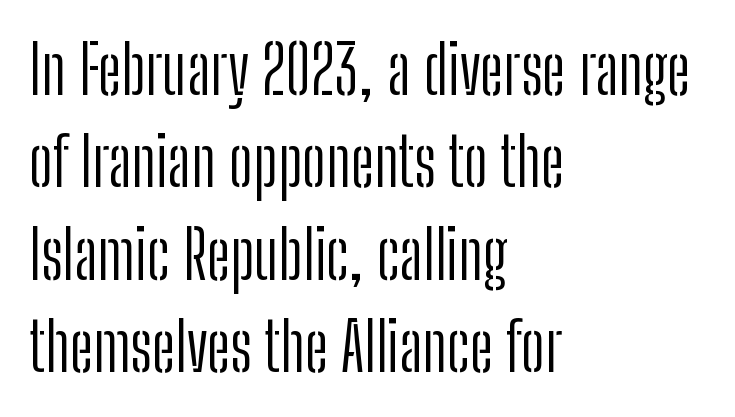
Q: Is the text bold? A: No.
Q: Is the text italic (slanted)? A: No, it is upright.
Q: Is the typeface a serif or a sans-serif typeface? A: Sans-serif.
Q: Is the text underlined? A: No.
Q: How is the paragraph aligned? A: Left-aligned.
Q: Is the spacing between letters normal or unusually wide? A: Normal.
Q: Is the spacing between lines tight, normal or loose? A: Normal.
Q: Width (condensed, normal, or wide)? A: Condensed.
Q: Stroke contrast? A: Low.
Q: x-height? A: Medium.
Q: Monospaced? A: No.
